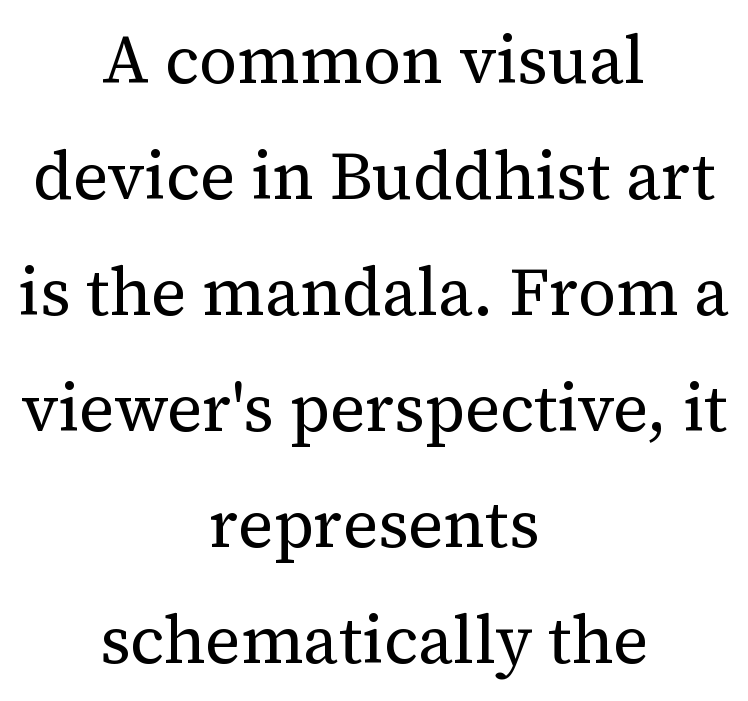
Which margin do the lines hug? Neither — every line sits in the middle. If you drew a line through each stem, it would be perfectly vertical. Beneath every word, the page is bare. Each letter's strokes conclude with small projecting serifs.
